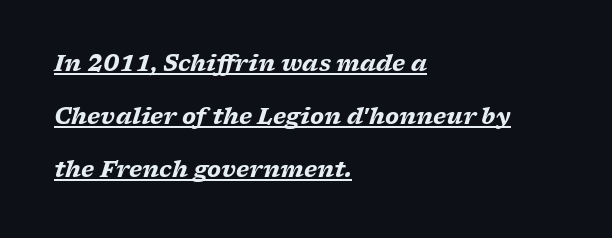
Each new line begins a long way beneath the previous one. Glyph-to-glyph distance matches everyday printed text. Every word sits above its own underline. You'd pick this weight for a headline — it's a proper bold.
